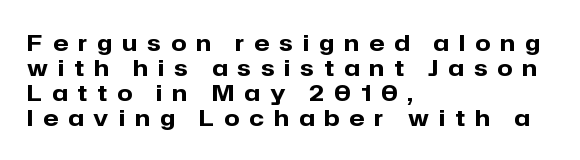
The image shows 22 px bold type, upright; set left-aligned, tight line spacing (1.13x), unusually wide letter spacing (+0.46 em), not underlined.
